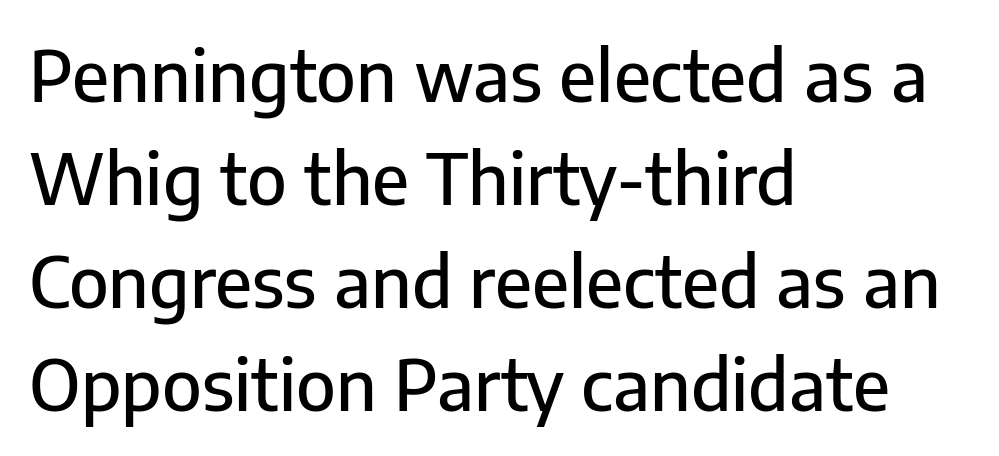
The image shows 70 px sans-serif type, upright; set left-aligned, normal line spacing (1.47x), normal letter spacing, not underlined; low stroke contrast and a medium x-height.
